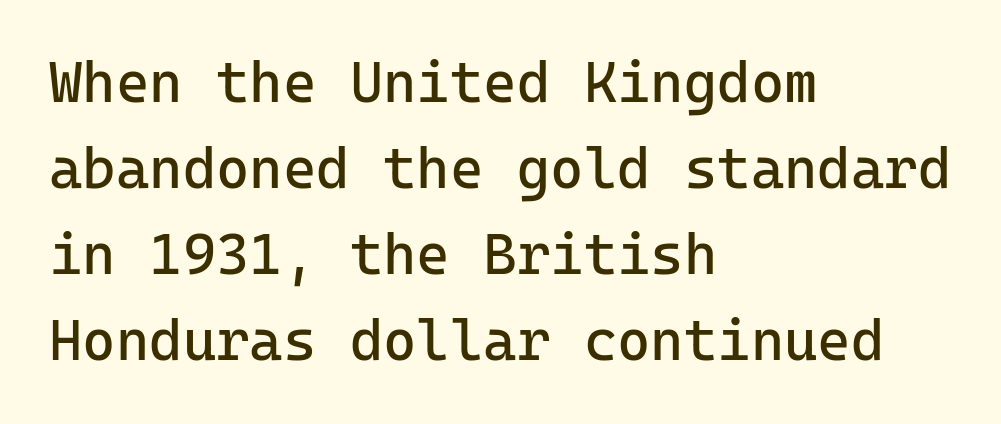
{"serif": "no", "italic": "no", "bold": "no", "weight": "regular", "width": "normal", "stroke_contrast": "low", "x_height": "medium", "monospaced": "yes", "underline": "no", "align": "left", "line_spacing": "normal", "line_spacing_ratio": 1.51, "letter_spacing": "normal", "letter_spacing_em": 0.0, "glyph_px": 57}
